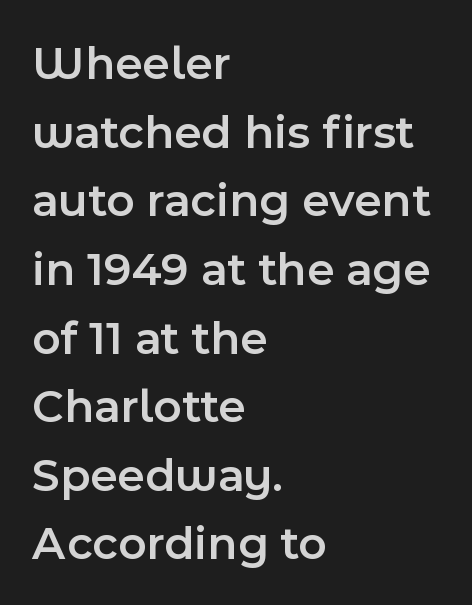
Q: Is the text bold? A: Semi-bold.
Q: Is the text italic (slanted)? A: No, it is upright.
Q: Is the typeface a serif or a sans-serif typeface? A: Sans-serif.
Q: Is the text underlined? A: No.
Q: How is the paragraph aligned? A: Left-aligned.
Q: Is the spacing between letters normal or unusually wide? A: Normal.
Q: Is the spacing between lines tight, normal or loose? A: Normal.
Q: Width (condensed, normal, or wide)? A: Normal.
Q: x-height? A: Medium.
Q: Monospaced? A: No.
